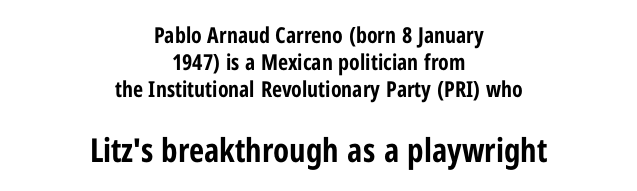
The image shows 33 px bold, condensed sans-serif type, upright; set centered, line spacing 1.22x, normal letter spacing, not underlined; the second (bottom) block is 1.5x larger; low stroke contrast and a medium x-height.
